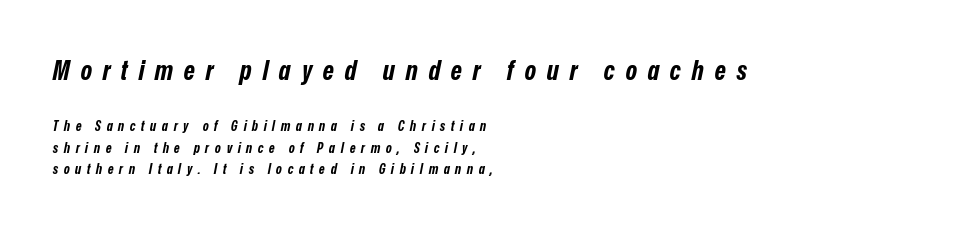
The face used here has a pronounced slope to its letters. Notice how descenders clear the ascenders below comfortably — that's standard leading. Decoration check: the copy has no underline. Each word looks stretched out because of the extra space between its letters.
